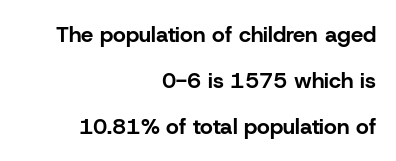
Q: Is the text bold? A: Yes.
Q: Is the text italic (slanted)? A: No, it is upright.
Q: Is the text underlined? A: No.
Q: How is the paragraph aligned? A: Right-aligned.
Q: Is the spacing between letters normal or unusually wide? A: Normal.
Q: Is the spacing between lines tight, normal or loose? A: Loose.
